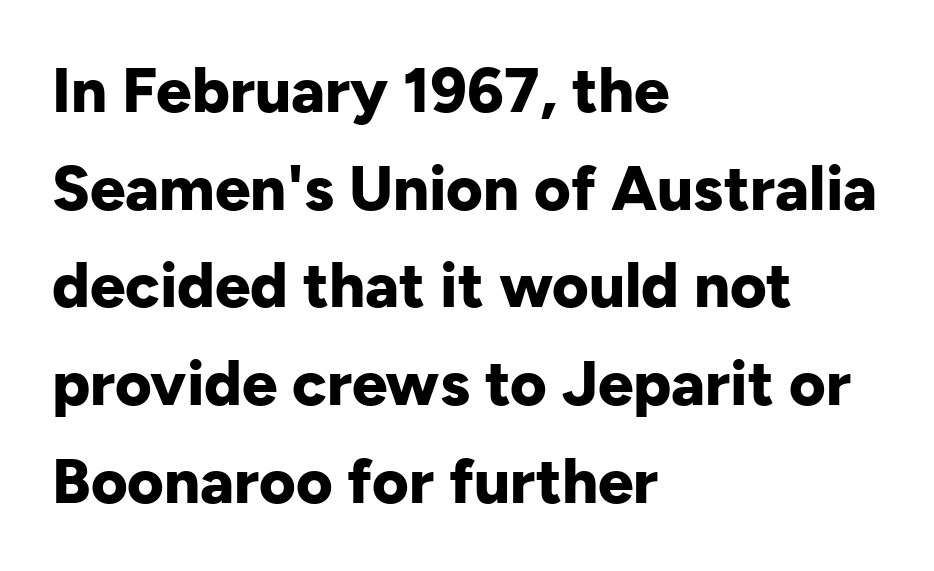
The image shows 63 px bold sans-serif type, upright; set left-aligned, normal line spacing (1.55x), normal letter spacing, not underlined; low stroke contrast and a medium x-height.
